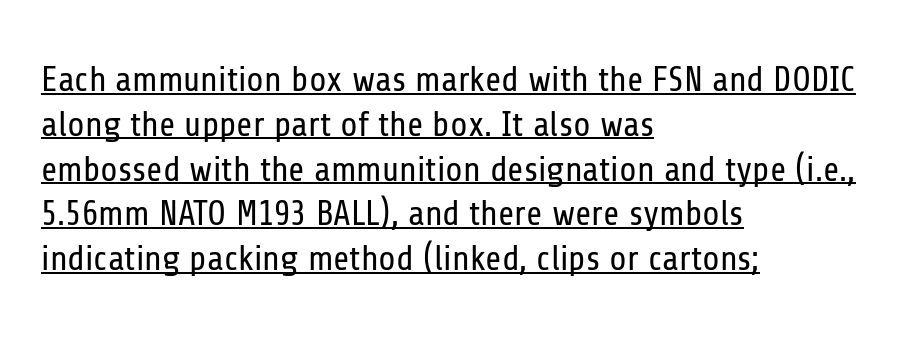
The rendering uses natural spacing where letterforms have individual widths. This is the regular roman posture of the typeface. Students, observe the line beneath the letters — that is underlining. These lines keep a tight, regular rhythm from letter to letter. The rows are spaced the way most documents space them.
